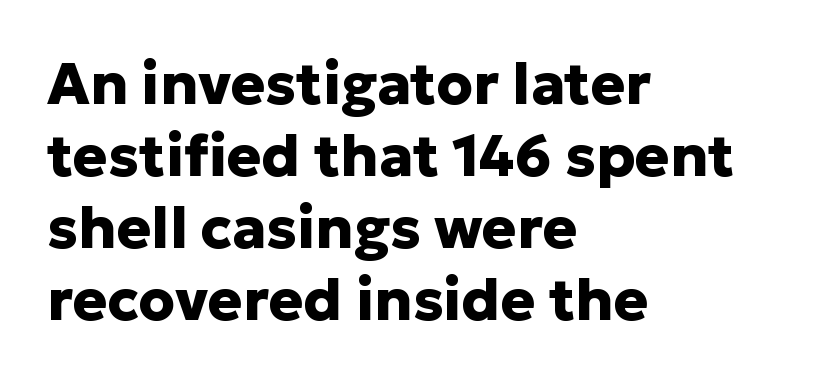
{"serif": "no", "italic": "no", "bold": "yes", "weight": "heavy", "width": "normal", "stroke_contrast": "low", "x_height": "medium", "monospaced": "no", "underline": "no", "align": "left", "line_spacing_ratio": 1.24, "letter_spacing": "normal", "letter_spacing_em": 0.0, "glyph_px": 58}
